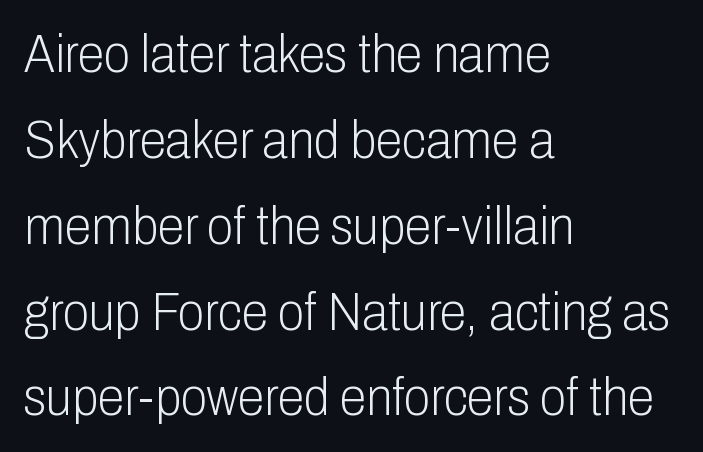
The image shows 54 px light, condensed sans-serif type, upright; set left-aligned, normal line spacing (1.59x), normal letter spacing, not underlined; low stroke contrast and a medium x-height.
